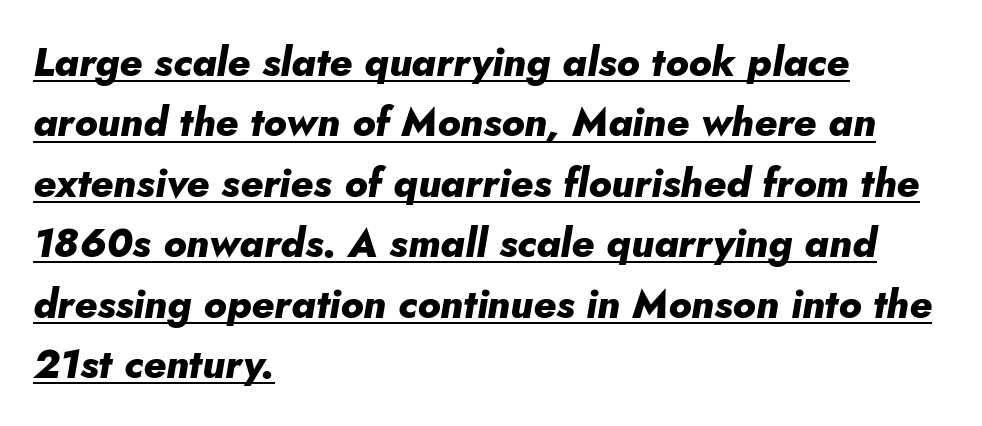
Q: Is the text bold? A: Yes.
Q: Is the text italic (slanted)? A: Yes, it leans right by about 10 degrees.
Q: Is the text underlined? A: Yes.
Q: How is the paragraph aligned? A: Left-aligned.
Q: Is the spacing between letters normal or unusually wide? A: Normal.
Q: Is the spacing between lines tight, normal or loose? A: Normal.
Q: Width (condensed, normal, or wide)? A: Normal.
Q: Stroke contrast? A: Low.
Q: x-height? A: Small.
Q: Monospaced? A: No.
